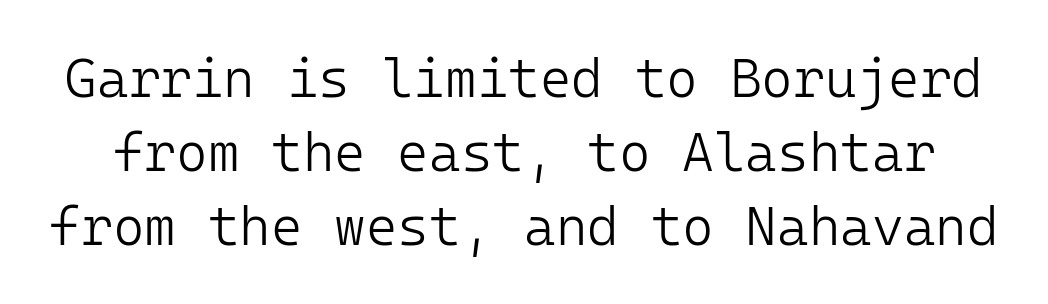
The image shows 54 px light sans-serif type, upright, monospaced; set normal line spacing (1.37x), normal letter spacing, not underlined; low stroke contrast and a medium x-height.
